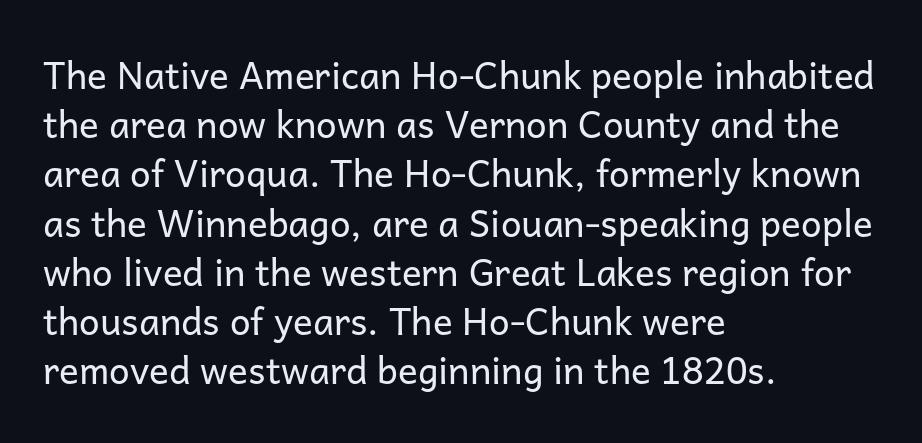
The image shows 37 px regular-weight sans-serif type, upright; set left-aligned, normal line spacing (1.33x), normal letter spacing, not underlined; low stroke contrast and a medium x-height.
